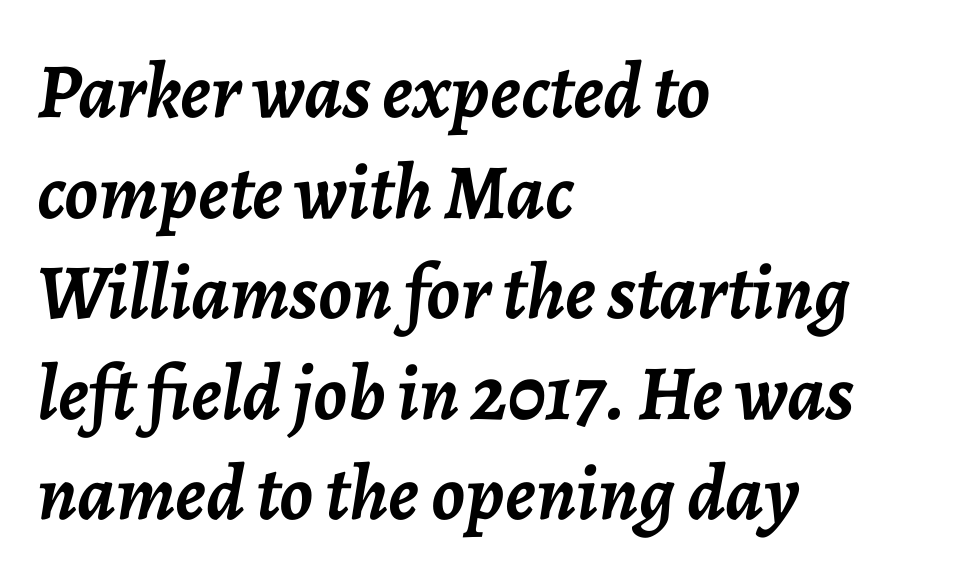
The image shows 78 px semibold type, italic (leaning right); set left-aligned, normal line spacing (1.29x), normal letter spacing, not underlined; low stroke contrast and a medium x-height.
